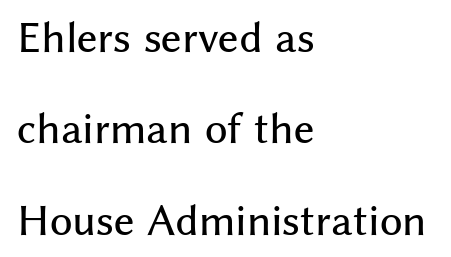
The image shows 39 px sans-serif type, upright; set left-aligned, loose line spacing (2.34x), normal letter spacing, not underlined; medium stroke contrast and a medium x-height.
